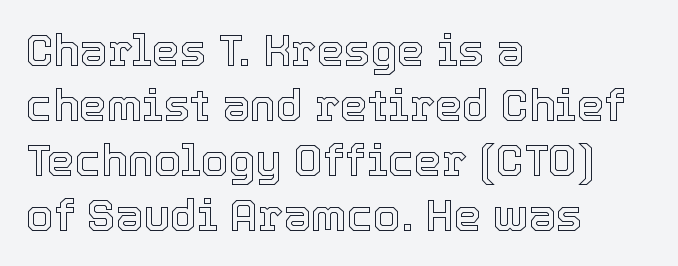
When letters stand straight like this, we call the style roman or upright. Honestly, there is no underline to notice here at all. Compared with typical body copy, the letter spacing here is the same. Quick note: interline space is typical. Leftover space on each line is placed entirely after the last word.
